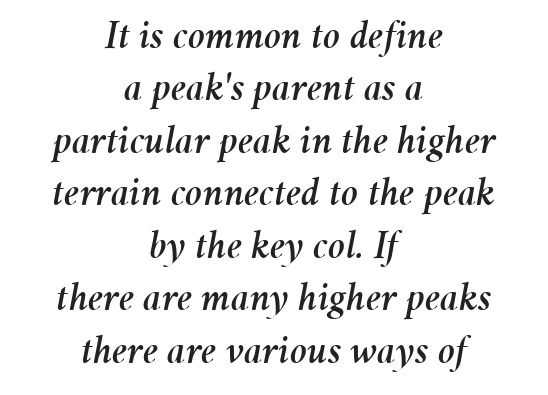
The rag falls on both sides of this text block equally. There is no visible air inserted between adjacent glyphs. Yep, that's italic — everything's leaning. The letters advance in unequal steps, a hallmark of proportional type.
